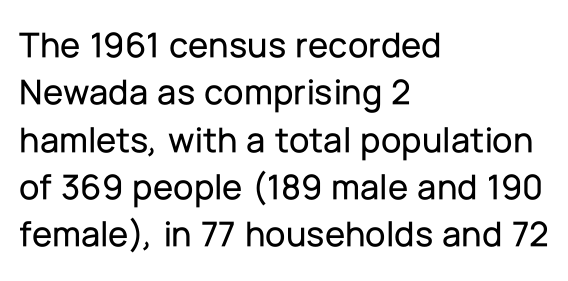
Q: Is the text italic (slanted)? A: No, it is upright.
Q: Is the typeface a serif or a sans-serif typeface? A: Sans-serif.
Q: Is the text underlined? A: No.
Q: How is the paragraph aligned? A: Left-aligned.
Q: Is the spacing between letters normal or unusually wide? A: Normal.
Q: Is the spacing between lines tight, normal or loose? A: Normal.
Q: Width (condensed, normal, or wide)? A: Normal.
Q: Stroke contrast? A: Low.
Q: x-height? A: Medium.
Q: Monospaced? A: No.
